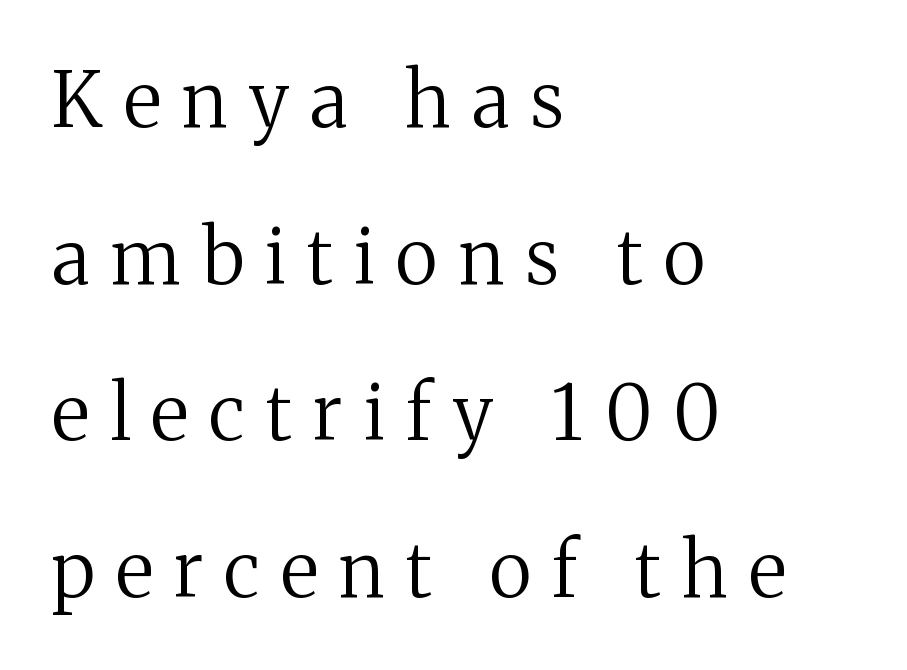
{"serif": "yes", "italic": "no", "bold": "no", "weight": "regular", "width": "normal", "stroke_contrast": "medium", "x_height": "medium", "monospaced": "no", "underline": "no", "align": "left", "line_spacing": "loose", "line_spacing_ratio": 2.06, "letter_spacing": "wide", "letter_spacing_em": 0.28, "glyph_px": 76}
